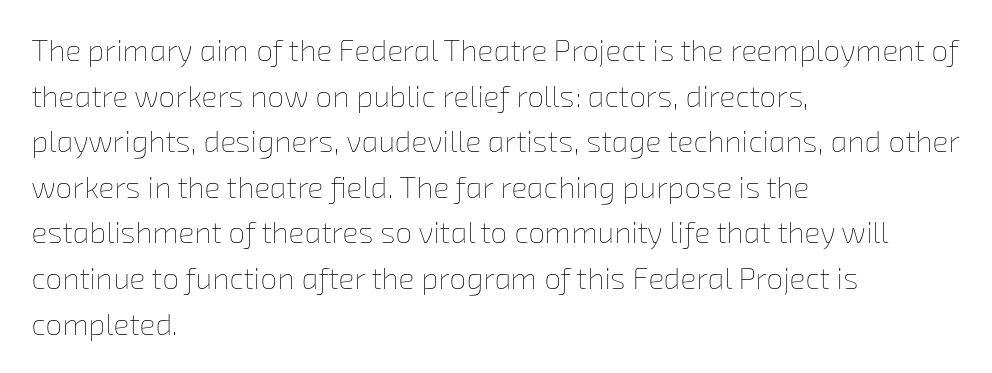
The image shows 30 px thin type; set left-aligned, normal line spacing (1.52x), normal letter spacing, not underlined; low stroke contrast and a medium x-height.
